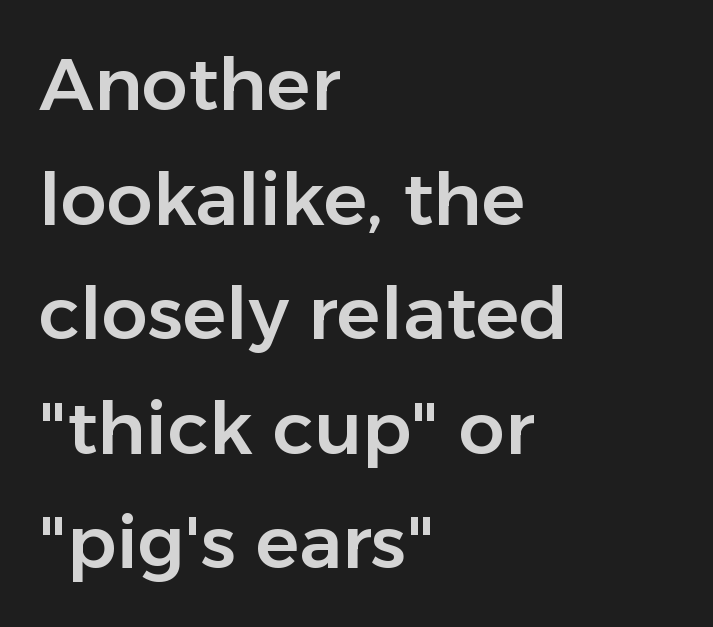
{"serif": "no", "italic": "no", "width": "normal", "stroke_contrast": "low", "x_height": "medium", "monospaced": "no", "underline": "no", "align": "left", "line_spacing": "normal", "line_spacing_ratio": 1.57, "letter_spacing": "normal", "letter_spacing_em": 0.0, "glyph_px": 73}
